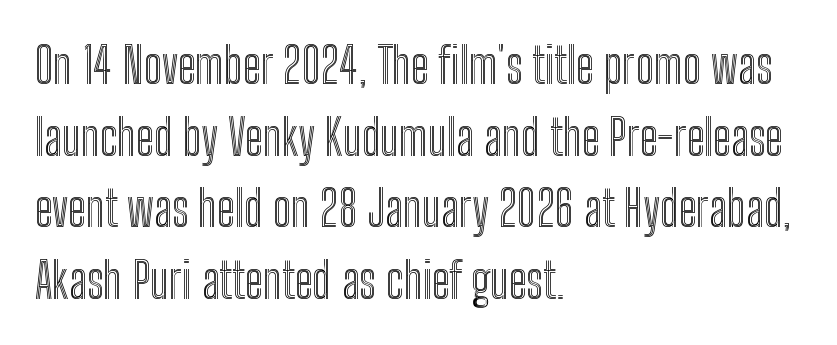
{"italic": "no", "width": "condensed", "x_height": "medium", "monospaced": "no", "underline": "no", "align": "left", "line_spacing": "normal", "line_spacing_ratio": 1.46, "letter_spacing": "normal", "letter_spacing_em": 0.0, "glyph_px": 49}
